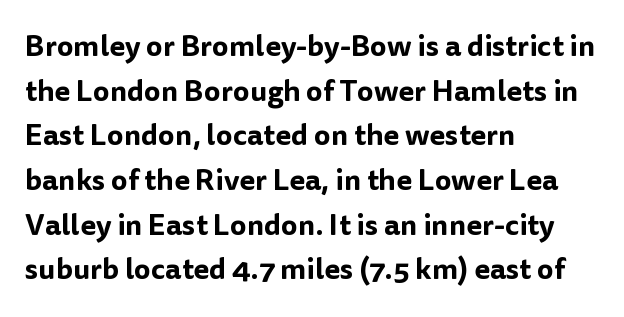
Nope, no serifs anywhere on these letters. You can tell it's not italic because the verticals are truly vertical. What's the leading like? Ordinary, nothing unusual. All the whitespace from short lines collects on the right. Tracking value appears to be zero — textbook default spacing.
